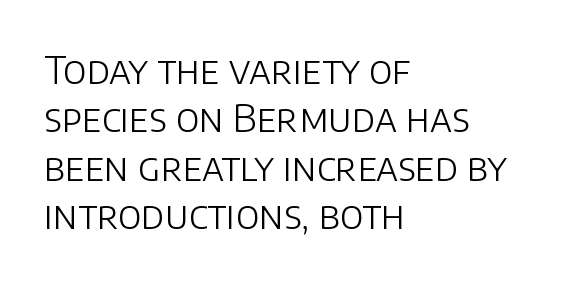
The image shows 38 px light sans-serif type, upright; set left-aligned, normal line spacing (1.27x), normal letter spacing, not underlined; low stroke contrast and a large x-height.
